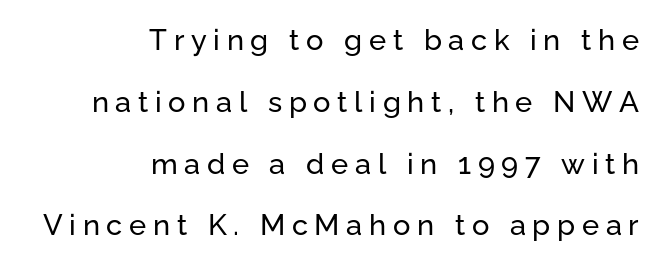
Q: Is the text italic (slanted)? A: No, it is upright.
Q: Is the typeface a serif or a sans-serif typeface? A: Sans-serif.
Q: Is the text underlined? A: No.
Q: How is the paragraph aligned? A: Right-aligned.
Q: Is the spacing between letters normal or unusually wide? A: Unusually wide.
Q: Is the spacing between lines tight, normal or loose? A: Loose.
Q: Width (condensed, normal, or wide)? A: Normal.
Q: Stroke contrast? A: Low.
Q: x-height? A: Medium.
Q: Monospaced? A: No.
